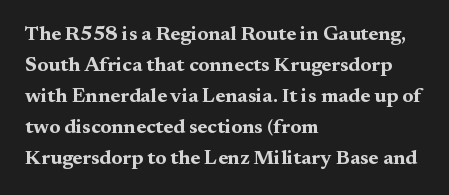
This is heavy type, rendered in bold. No extra tracking has been applied to these lines. The lines in this sample share a left origin and differ only in where they stop. A typesetter would call this leading conventional body-copy spacing. The typography opts for an upright posture over an oblique one. No word sits above an underline.
